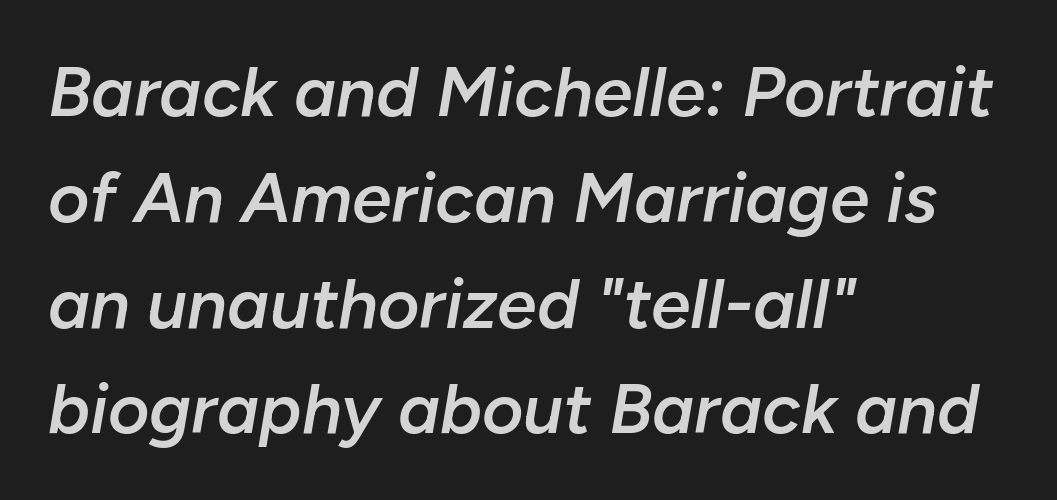
Q: Is the text bold? A: Semi-bold.
Q: Is the text italic (slanted)? A: Yes, it leans right by about 10 degrees.
Q: Is the text underlined? A: No.
Q: How is the paragraph aligned? A: Left-aligned.
Q: Is the spacing between letters normal or unusually wide? A: Normal.
Q: Is the spacing between lines tight, normal or loose? A: Normal.
Q: Width (condensed, normal, or wide)? A: Normal.
Q: Stroke contrast? A: Low.
Q: x-height? A: Medium.
Q: Monospaced? A: No.
